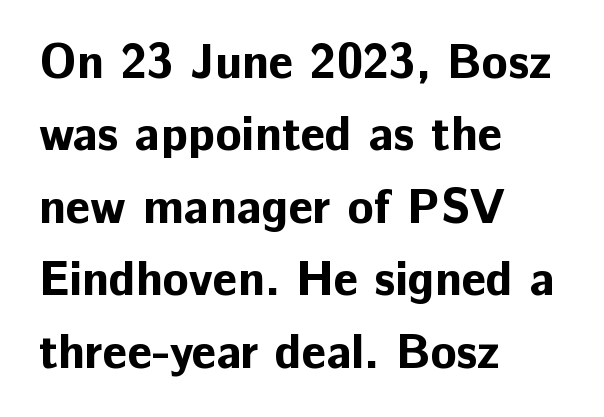
{"serif": "no", "italic": "no", "bold": "yes", "weight": "bold", "width": "normal", "stroke_contrast": "low", "x_height": "medium", "monospaced": "no", "underline": "no", "align": "left", "line_spacing": "normal", "line_spacing_ratio": 1.51, "letter_spacing": "normal", "letter_spacing_em": 0.0, "glyph_px": 48}
